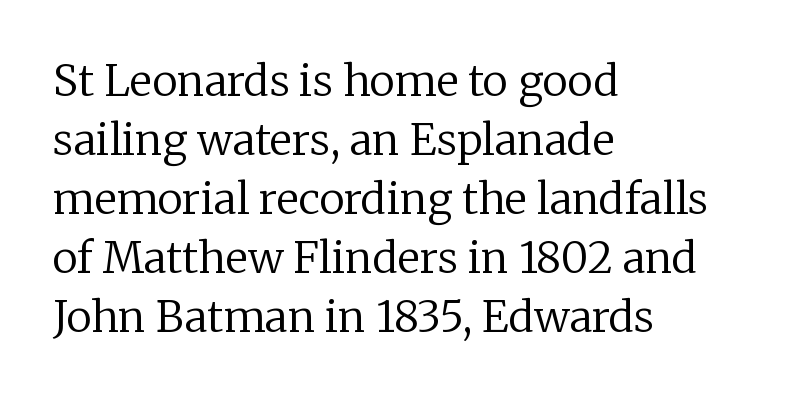
{"serif": "yes", "italic": "no", "bold": "no", "weight": "regular", "width": "normal", "stroke_contrast": "low", "x_height": "medium", "monospaced": "no", "underline": "no", "align": "left", "line_spacing": "normal", "line_spacing_ratio": 1.37, "letter_spacing": "normal", "letter_spacing_em": 0.0, "glyph_px": 43}
